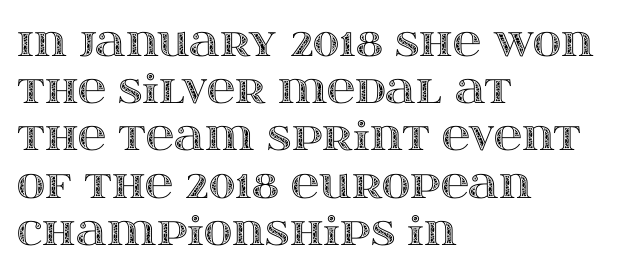
The image shows 39 px wide type, upright; set left-aligned, line spacing 1.21x, normal letter spacing, not underlined; a large x-height.
